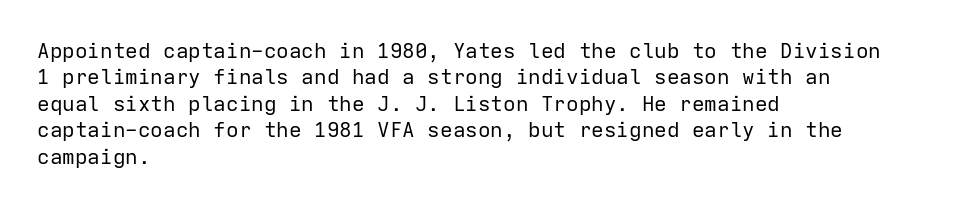
The image shows 21 px text type, upright; set left-aligned, normal line spacing (1.26x), normal letter spacing, not underlined.
